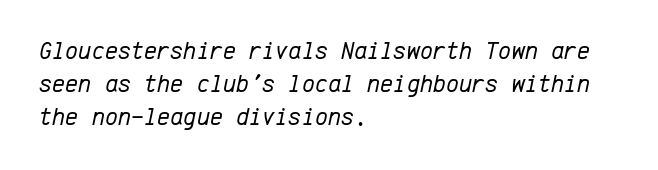
Characters follow at the spacing the type designer built in. Notice how the passage keeps a crisp vertical edge on the left only. Evenly set lines give the paragraph a standard silhouette. Each stroke keeps to a modest, everyday thickness or less.
